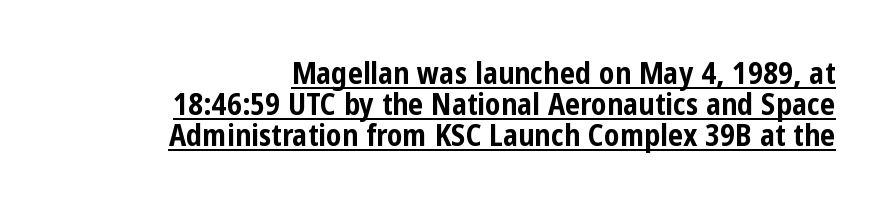
You can see a thin bar hugging the bottom of the glyphs. Does the lettering tilt? It doesn't — this is upright. Short and long lines alike share a common ending point at right. Regarding serifs, this sample does without them.
